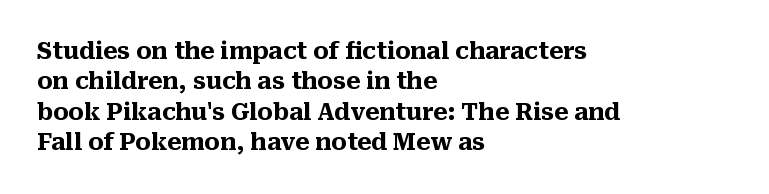
{"italic": "no", "bold": "yes", "underline": "no", "align": "left", "line_spacing": "normal", "line_spacing_ratio": 1.32, "letter_spacing": "normal", "letter_spacing_em": 0.0, "glyph_px": 23}
